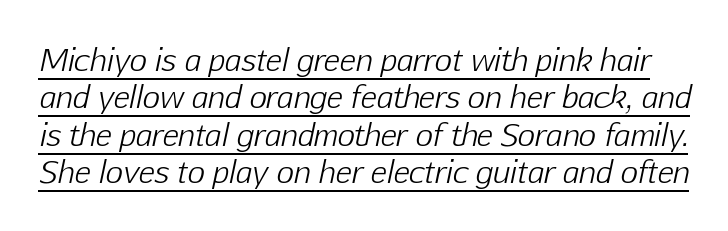
Q: Is the text bold? A: No.
Q: Is the text italic (slanted)? A: Yes, it leans right by about 12 degrees.
Q: Is the text underlined? A: Yes.
Q: Is the spacing between letters normal or unusually wide? A: Normal.
Q: Is the spacing between lines tight, normal or loose? A: Normal.
Q: Width (condensed, normal, or wide)? A: Normal.
Q: Stroke contrast? A: Low.
Q: x-height? A: Medium.
Q: Monospaced? A: No.
